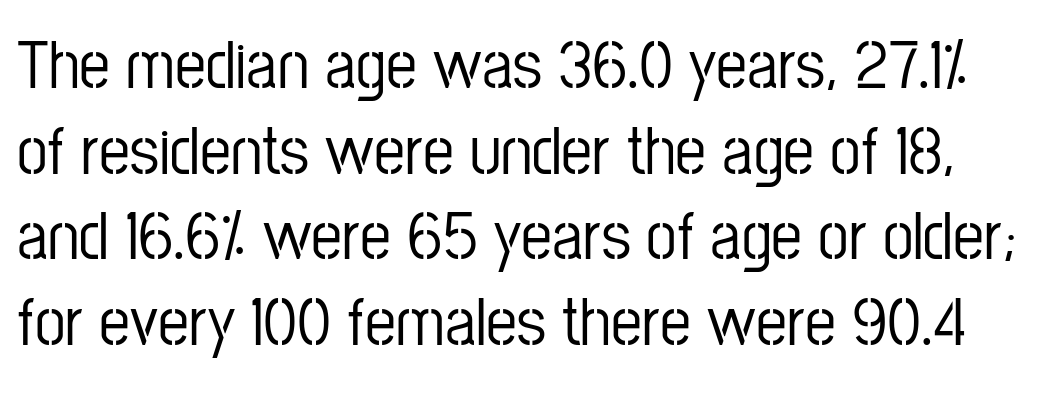
Q: Is the text italic (slanted)? A: No, it is upright.
Q: Is the typeface a serif or a sans-serif typeface? A: Sans-serif.
Q: Is the text underlined? A: No.
Q: Is the spacing between letters normal or unusually wide? A: Normal.
Q: Width (condensed, normal, or wide)? A: Condensed.
Q: Stroke contrast? A: Low.
Q: x-height? A: Medium.
Q: Monospaced? A: No.
